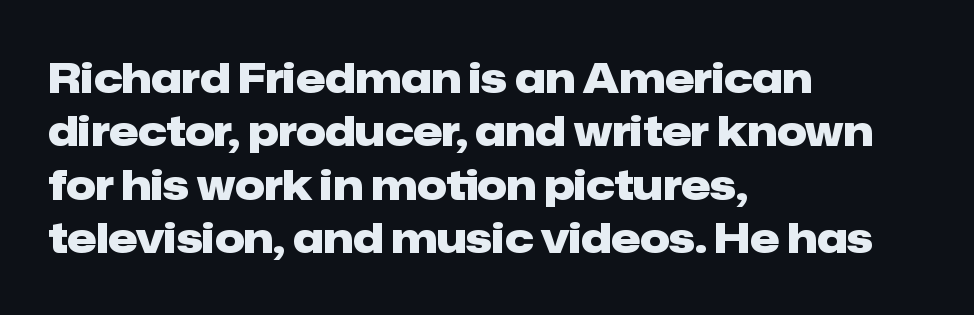
Every character sits straight up, as roman type does. Descenders hang freely into open space. The characters look thick and weighty, a clear bold. Each letter's strokes conclude bluntly, with no projecting serifs. Regular leading. Is this a fixed-width face? No — the glyphs have proportional, varying widths.
